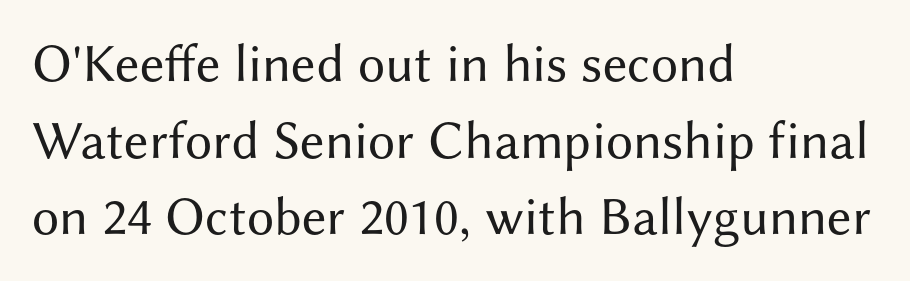
{"serif": "no", "italic": "no", "bold": "no", "weight": "regular", "width": "normal", "stroke_contrast": "medium", "x_height": "medium", "monospaced": "no", "underline": "no", "align": "left", "line_spacing": "normal", "line_spacing_ratio": 1.42, "letter_spacing": "normal", "letter_spacing_em": 0.0, "glyph_px": 54}
